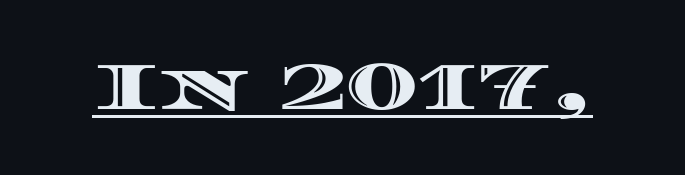
{"italic": "no", "width": "wide", "x_height": "large", "monospaced": "no", "underline": "yes", "letter_spacing": "normal", "letter_spacing_em": 0.0, "glyph_px": 67}
